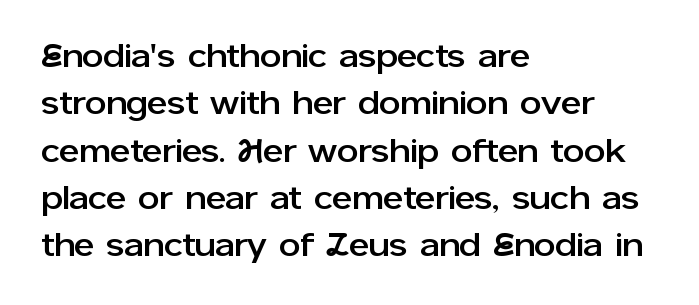
Notice how descenders clear the ascenders below comfortably — that's standard leading. Italic: no, the glyphs are upright roman. The face used here is proportionally spaced, like ordinary book or web type. Look at the tracking — it's just the regular setting, nothing added.
